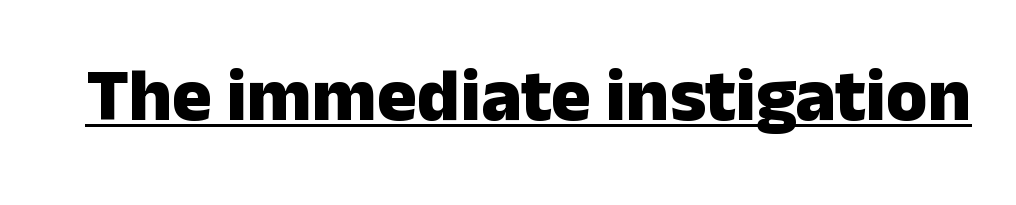
{"serif": "no", "italic": "no", "bold": "yes", "weight": "heavy", "width": "normal", "stroke_contrast": "low", "x_height": "medium", "monospaced": "no", "underline": "yes", "letter_spacing": "normal", "letter_spacing_em": 0.0, "glyph_px": 75}
